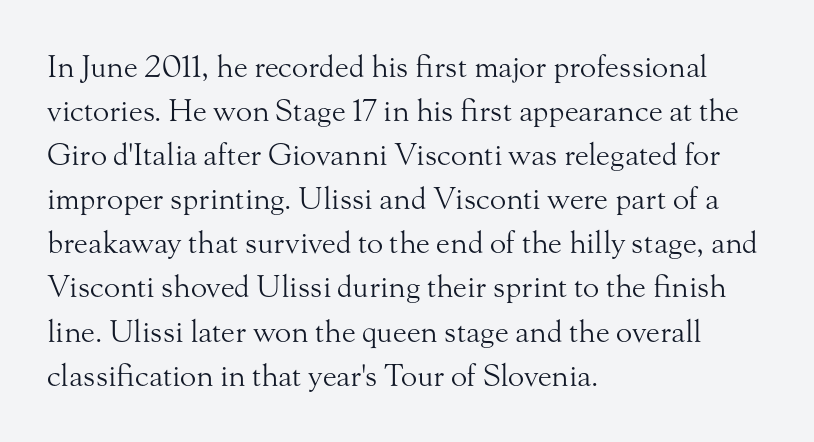
{"serif": "yes", "italic": "no", "bold": "no", "weight": "light", "width": "normal", "stroke_contrast": "medium", "x_height": "small", "monospaced": "no", "underline": "no", "align": "left", "line_spacing": "normal", "line_spacing_ratio": 1.47, "letter_spacing": "normal", "letter_spacing_em": 0.0, "glyph_px": 30}
